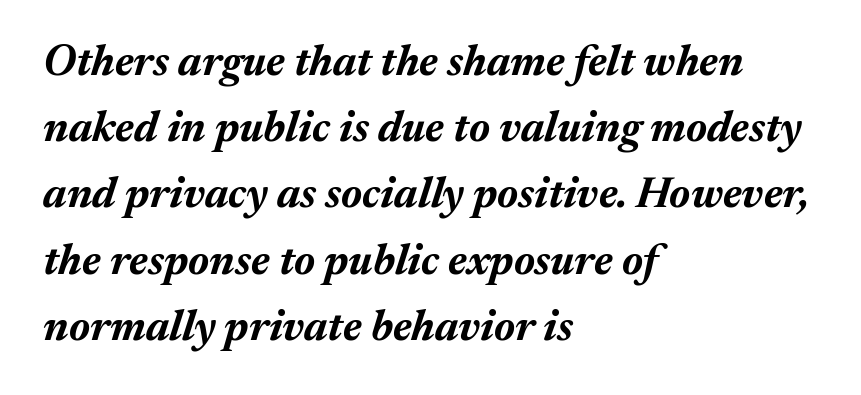
The lines sit at an ordinary, default distance from one another. Yep, that's italic — everything's leaning. Is this a fixed-width face? No — the glyphs have proportional, varying widths. The passage shown is not underscored anywhere. Does the weight exceed regular? Yes, all the way to bold.
